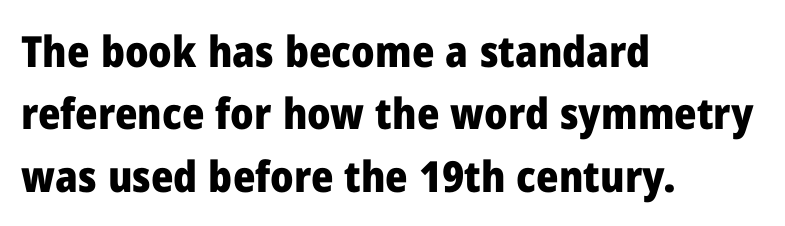
{"serif": "no", "italic": "no", "bold": "yes", "weight": "heavy", "width": "normal", "stroke_contrast": "low", "x_height": "medium", "monospaced": "no", "underline": "no", "align": "left", "line_spacing": "normal", "line_spacing_ratio": 1.45, "letter_spacing": "normal", "letter_spacing_em": 0.0, "glyph_px": 43}
